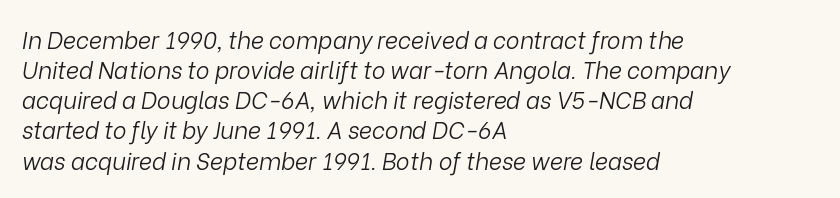
{"italic": "yes", "lean": "right", "slant_degrees": 9, "bold": "no", "underline": "no", "align": "left", "line_spacing": "normal", "line_spacing_ratio": 1.31, "letter_spacing": "normal", "letter_spacing_em": 0.0, "glyph_px": 23}
